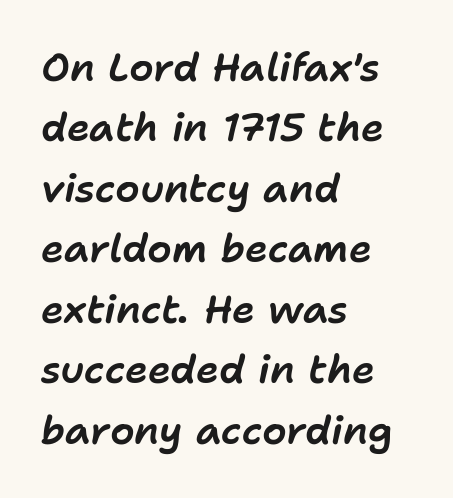
The image shows 39 px text type, italic (leaning right); set left-aligned, normal line spacing (1.55x), normal letter spacing, not underlined; low stroke contrast and a medium x-height.
